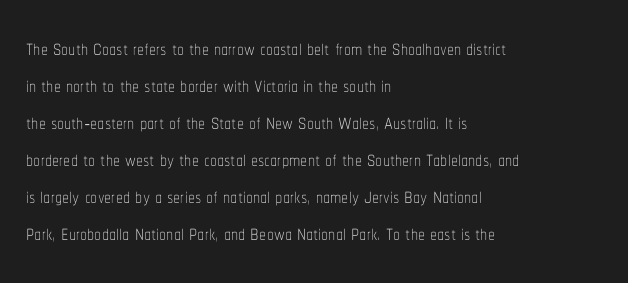
The image shows 28 px thin, condensed type, upright; set left-aligned, normal line spacing (1.32x), normal letter spacing, not underlined; low stroke contrast and a medium x-height.
